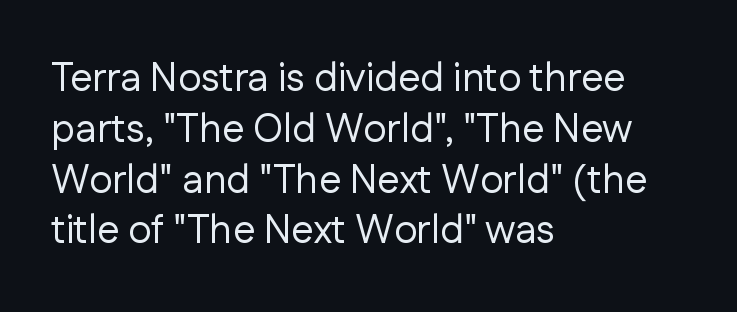
{"serif": "no", "italic": "no", "bold": "no", "weight": "regular", "width": "normal", "stroke_contrast": "low", "x_height": "medium", "monospaced": "no", "underline": "no", "align": "left", "line_spacing": "normal", "line_spacing_ratio": 1.27, "letter_spacing": "normal", "letter_spacing_em": 0.0, "glyph_px": 40}
